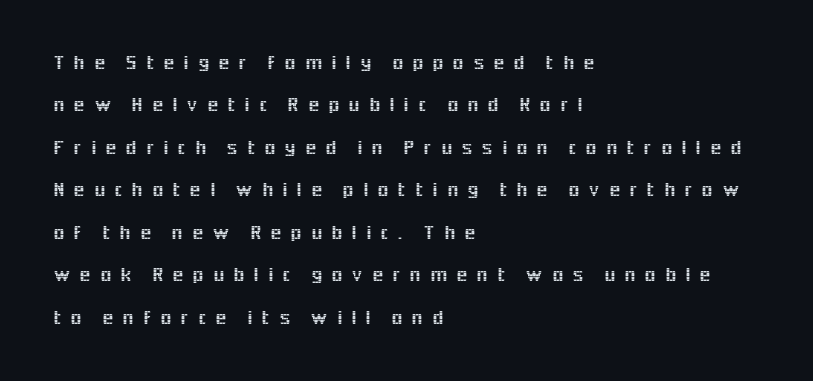
The image shows 21 px text type, upright; set left-aligned, loose line spacing (2.02x), unusually wide letter spacing (+0.4 em), not underlined.
